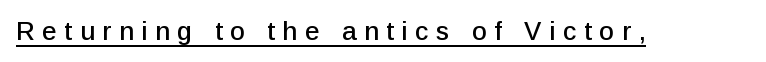
{"italic": "no", "underline": "yes", "letter_spacing": "wide", "letter_spacing_em": 0.29, "glyph_px": 26}
